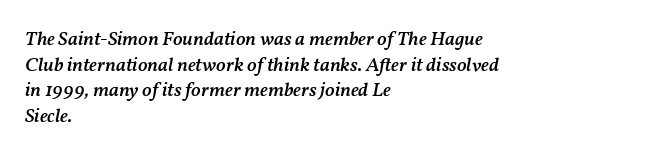
Q: Is the text bold? A: Semi-bold.
Q: Is the text italic (slanted)? A: Yes, it leans right by about 11 degrees.
Q: Is the text underlined? A: No.
Q: How is the paragraph aligned? A: Left-aligned.
Q: Is the spacing between letters normal or unusually wide? A: Normal.
Q: Is the spacing between lines tight, normal or loose? A: Normal.
